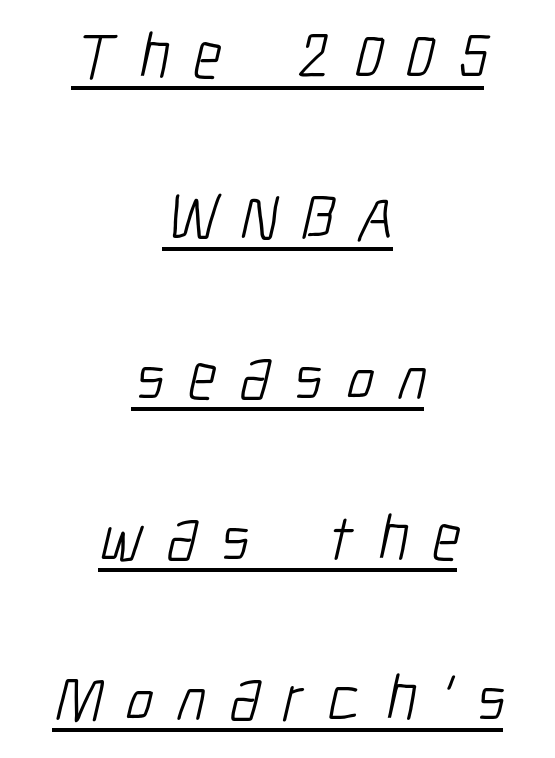
This sample trades compactness for vertical openness between lines. The letters are spread apart with noticeably loose tracking. The text was rendered using a sans face with plain stroke endings. Visually the block forms a symmetrical silhouette, jagged on both flanks.
